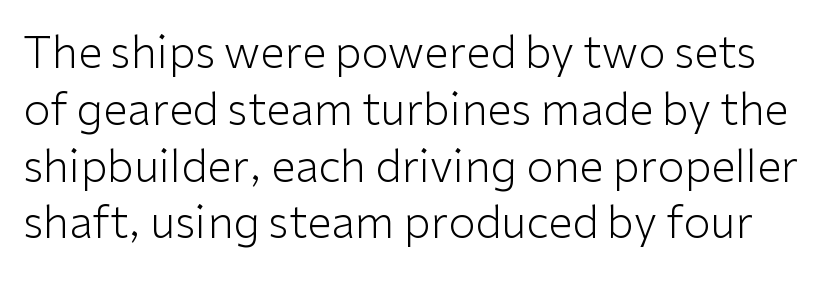
The image shows 44 px light sans-serif type, upright; set normal line spacing (1.29x), normal letter spacing, not underlined; low stroke contrast and a medium x-height.
